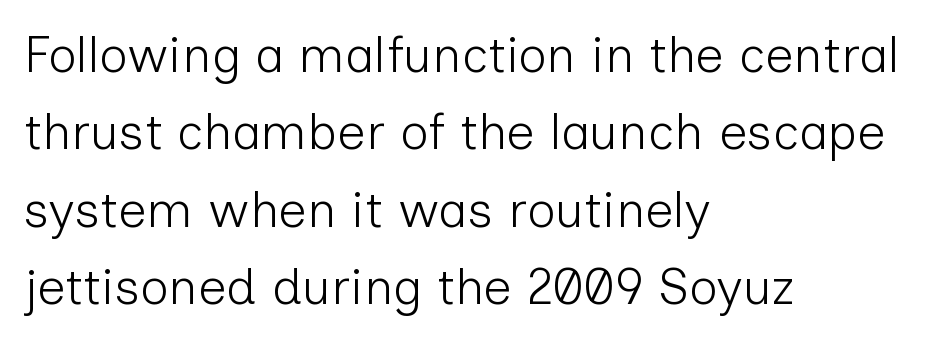
Q: Is the text bold? A: No.
Q: Is the text italic (slanted)? A: No, it is upright.
Q: Is the typeface a serif or a sans-serif typeface? A: Sans-serif.
Q: Is the text underlined? A: No.
Q: How is the paragraph aligned? A: Left-aligned.
Q: Is the spacing between letters normal or unusually wide? A: Normal.
Q: Is the spacing between lines tight, normal or loose? A: Normal.
Q: Width (condensed, normal, or wide)? A: Normal.
Q: Stroke contrast? A: Low.
Q: x-height? A: Medium.
Q: Monospaced? A: No.
